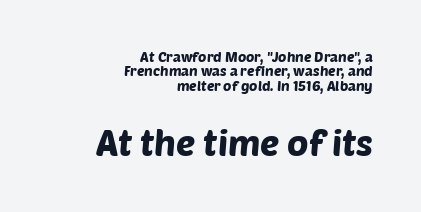
{"serif": "no", "width": "normal", "stroke_contrast": "low", "x_height": "large", "monospaced": "no", "underline": "no", "align": "right", "line_spacing": "tight", "line_spacing_ratio": 1.02, "letter_spacing": "normal", "letter_spacing_em": 0.0, "larger_block": "second", "size_ratio": 2.57, "glyph_px": 36}
